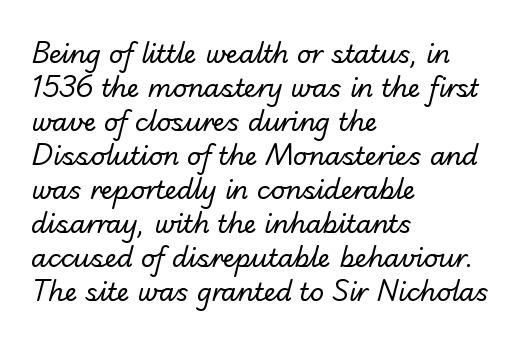
{"bold": "no", "underline": "no", "align": "left", "line_spacing": "normal", "line_spacing_ratio": 1.36, "letter_spacing": "normal", "letter_spacing_em": 0.0, "glyph_px": 25}
